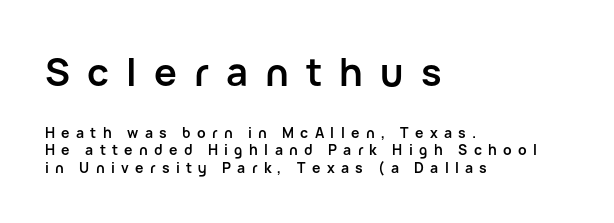
Q: Is the text bold? A: Yes.
Q: Is the text italic (slanted)? A: No, it is upright.
Q: Is the typeface a serif or a sans-serif typeface? A: Sans-serif.
Q: Is the text underlined? A: No.
Q: How is the paragraph aligned? A: Left-aligned.
Q: Is the spacing between letters normal or unusually wide? A: Unusually wide.
Q: Is the spacing between lines tight, normal or loose? A: Normal.
Q: Which block of text is set in a larger size, the first (top) or the second (bottom)? A: The first (top) one.
Q: Width (condensed, normal, or wide)? A: Normal.
Q: Stroke contrast? A: Low.
Q: x-height? A: Medium.
Q: Monospaced? A: No.
